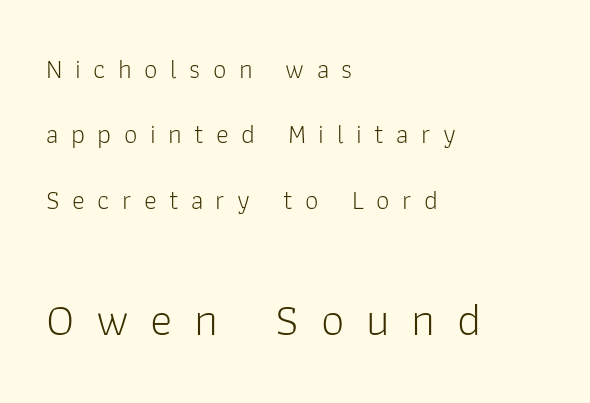
Ink coverage per letter is moderate at most. Observe the absence of serifs on each vertical stroke in this sample. The rag falls on the right side of this text block. The baseline area is clear.
